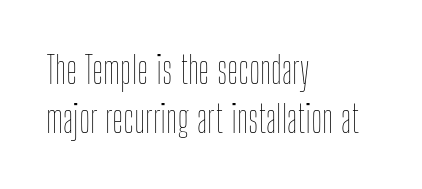
The rendering uses natural spacing where letterforms have individual widths. Vertical stems look standard width or narrower in stroke. Is there much room between lines? A standard amount, neither cramped nor airy. Layout note: lines flush left. When letters stand straight like this, we call the style roman or upright. The tracking reads as untouched default to a designer's eye.
